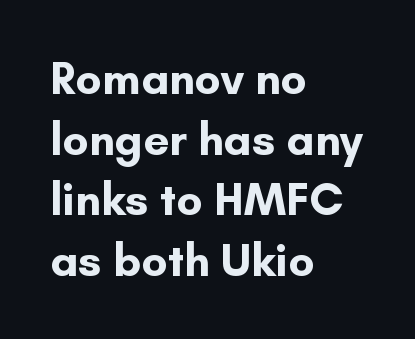
The words here are not underlined. Nothing unusual about the tracking: characters are spaced as the font intends. Check where the strokes stop: nothing finishes them off — pure sans. In terms of leading, this rendering sits right in the middle.
